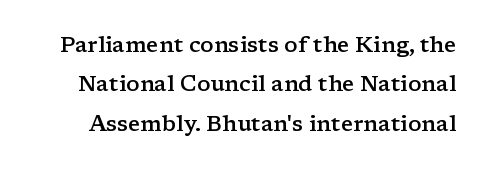
{"italic": "no", "bold": "semi", "underline": "no", "line_spacing_ratio": 1.79, "letter_spacing": "normal", "letter_spacing_em": 0.0, "glyph_px": 22}
